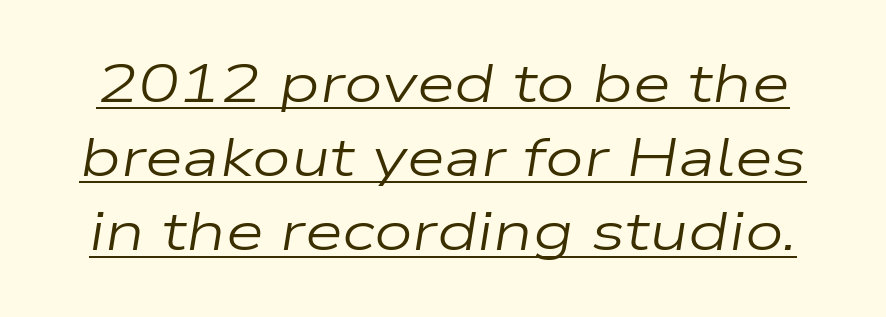
{"italic": "yes", "lean": "right", "slant_degrees": 9, "bold": "no", "weight": "regular", "width": "wide", "stroke_contrast": "low", "x_height": "medium", "monospaced": "no", "underline": "yes", "line_spacing": "normal", "line_spacing_ratio": 1.35, "letter_spacing": "normal", "letter_spacing_em": 0.0, "glyph_px": 55}
